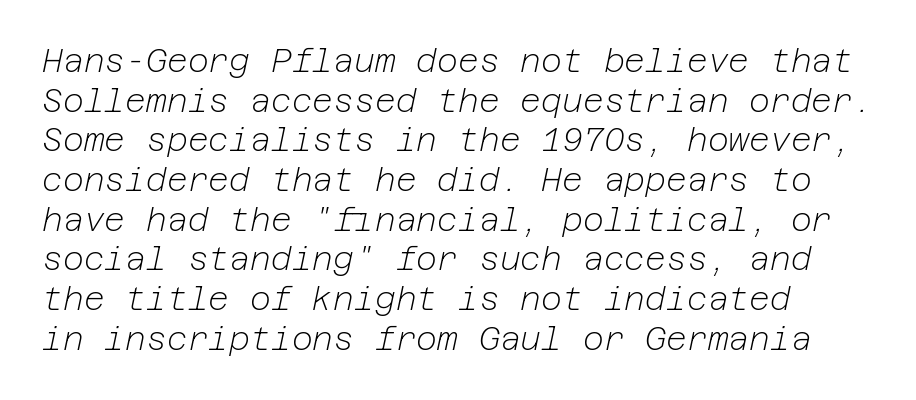
{"italic": "yes", "lean": "right", "slant_degrees": 12, "bold": "no", "weight": "light", "width": "normal", "stroke_contrast": "low", "x_height": "medium", "underline": "no", "align": "left", "line_spacing_ratio": 1.24, "letter_spacing": "normal", "letter_spacing_em": 0.0, "glyph_px": 32}
